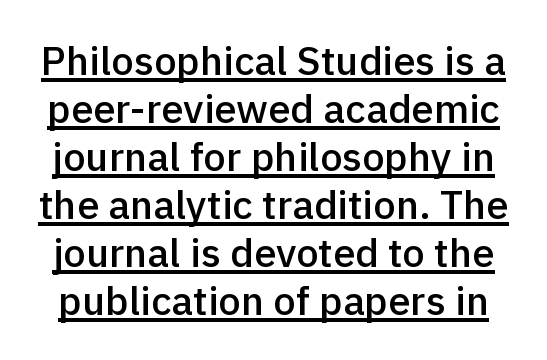
Q: Is the text bold? A: Semi-bold.
Q: Is the text italic (slanted)? A: No, it is upright.
Q: Is the typeface a serif or a sans-serif typeface? A: Sans-serif.
Q: Is the text underlined? A: Yes.
Q: Is the spacing between letters normal or unusually wide? A: Normal.
Q: Width (condensed, normal, or wide)? A: Normal.
Q: x-height? A: Medium.
Q: Monospaced? A: No.
